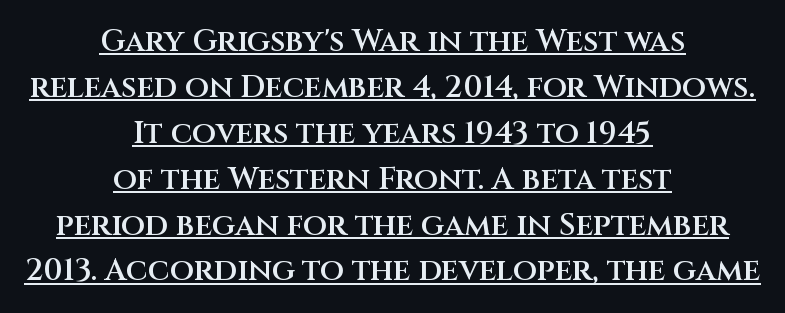
Character widths vary here, with narrow letters taking less room than wide ones. Evenly set lines give the paragraph a standard silhouette. Students, note that the glyphs here touch the page at normal intervals. This rendering uses center alignment, leaving both contours irregular but symmetric.
